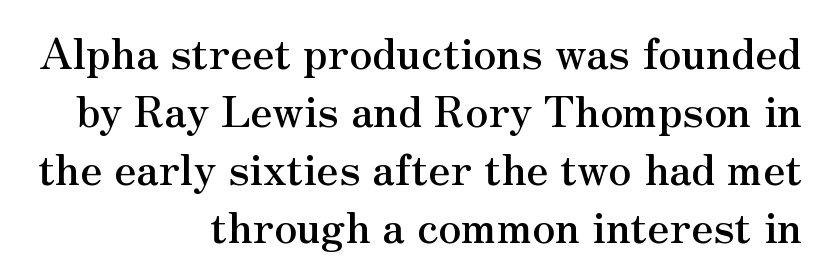
{"serif": "yes", "italic": "no", "width": "normal", "stroke_contrast": "medium", "x_height": "small", "monospaced": "no", "underline": "no", "align": "right", "line_spacing": "normal", "line_spacing_ratio": 1.35, "letter_spacing": "normal", "letter_spacing_em": 0.0, "glyph_px": 43}
